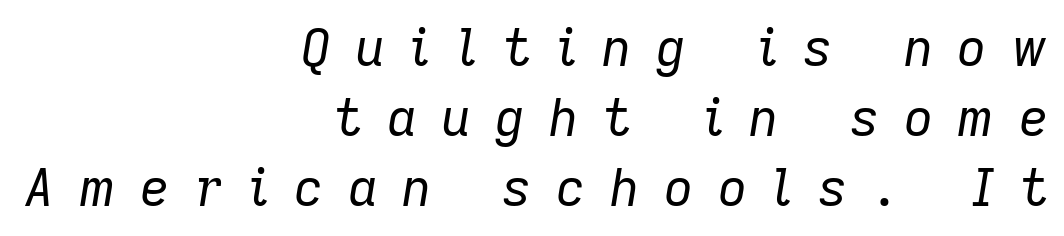
The image shows 51 px regular-weight type, italic (leaning right); set right-aligned, normal line spacing (1.37x), unusually wide letter spacing (+0.48 em), not underlined; low stroke contrast and a medium x-height.
